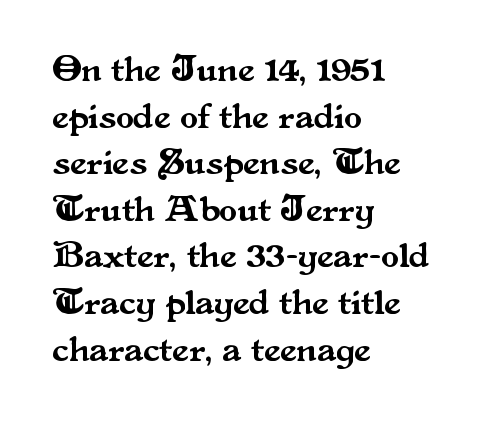
Is this a sans? No — the strokes have serifs. The rows are spaced the way most documents space them. Posture: straight, roman, zero tilt. Descenders hang freely into open space.
